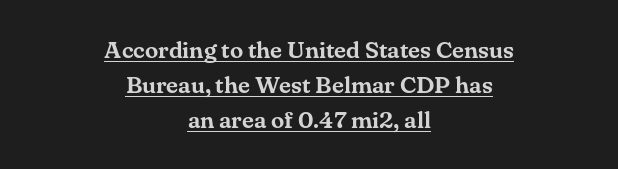
{"italic": "no", "underline": "yes", "align": "center", "line_spacing": "normal", "line_spacing_ratio": 1.45, "letter_spacing": "normal", "letter_spacing_em": 0.0, "glyph_px": 24}
